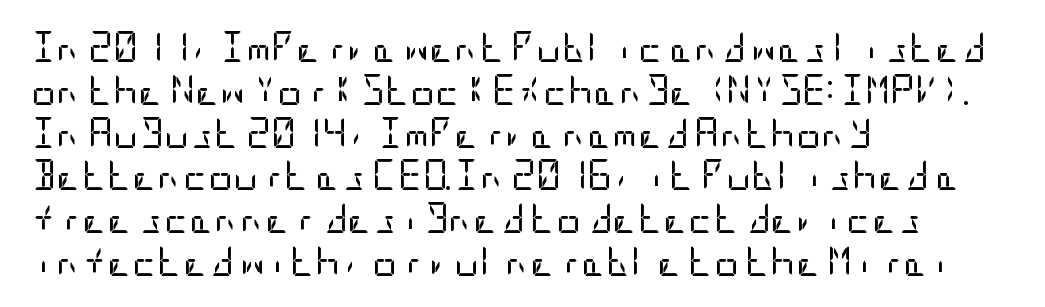
{"serif": "no", "italic": "no", "bold": "no", "weight": "regular", "width": "condensed", "stroke_contrast": "low", "x_height": "large", "underline": "no", "align": "left", "line_spacing": "normal", "line_spacing_ratio": 1.38, "letter_spacing": "normal", "letter_spacing_em": 0.0, "glyph_px": 31}
